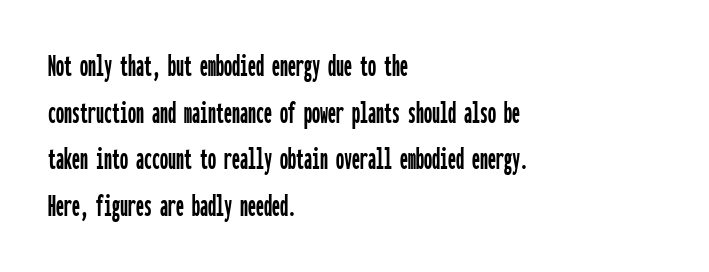
The image shows 32 px condensed sans-serif type, upright, monospaced; set left-aligned, normal line spacing (1.46x), normal letter spacing, not underlined; low stroke contrast and a medium x-height.
